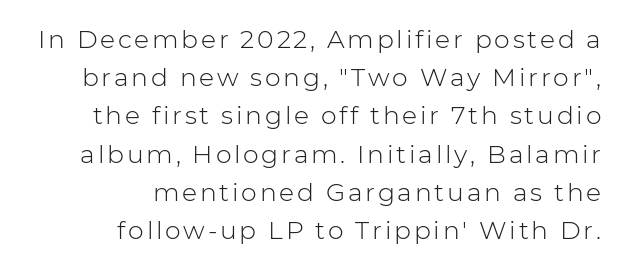
The rows are spaced the way most documents space them. These lines were composed using upright roman letters. The weight would be labelled regular, book, light, or lighter still. Clear beneath every line of the passage. One-word summary of the alignment: right.
